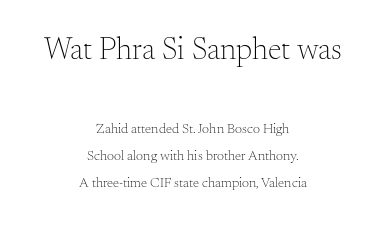
Q: Is the text bold? A: No.
Q: Is the text italic (slanted)? A: No, it is upright.
Q: Is the typeface a serif or a sans-serif typeface? A: Serif.
Q: Is the text underlined? A: No.
Q: How is the paragraph aligned? A: Centered.
Q: Is the spacing between letters normal or unusually wide? A: Normal.
Q: Is the spacing between lines tight, normal or loose? A: Loose.
Q: Which block of text is set in a larger size, the first (top) or the second (bottom)? A: The first (top) one.
Q: Width (condensed, normal, or wide)? A: Normal.
Q: Stroke contrast? A: Medium.
Q: x-height? A: Small.
Q: Monospaced? A: No.
